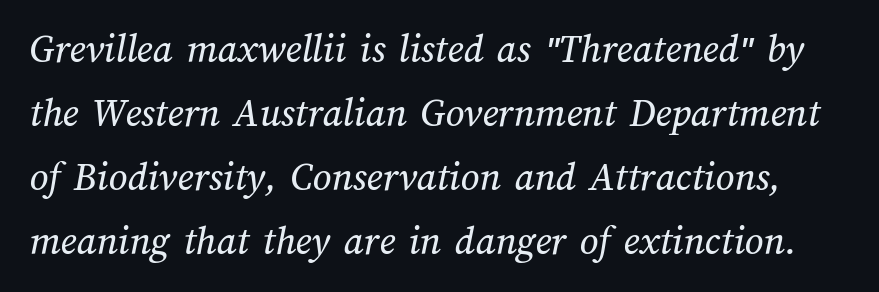
Normally led — the rows are evenly, conventionally spaced. Here the designer chose a conventional face with non-uniform glyph widths. Default kerning and tracking; the words read as compact shapes. Nobody drew a line under any word here.
